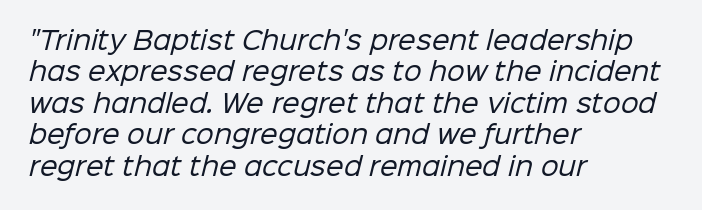
{"bold": "no", "underline": "no", "align": "left", "line_spacing": "normal", "line_spacing_ratio": 1.26, "letter_spacing": "normal", "letter_spacing_em": 0.0, "glyph_px": 25}
